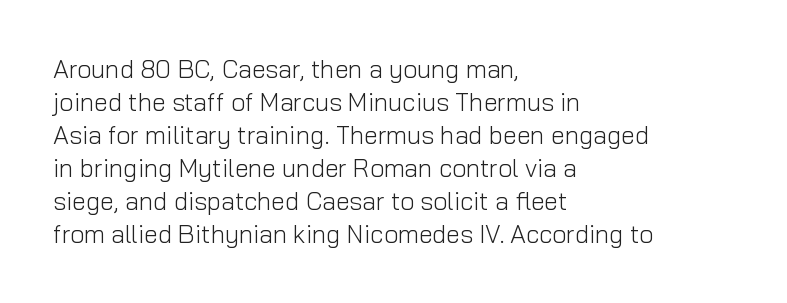
The image shows 25 px text type, upright; set left-aligned, normal line spacing (1.32x), normal letter spacing, not underlined.
